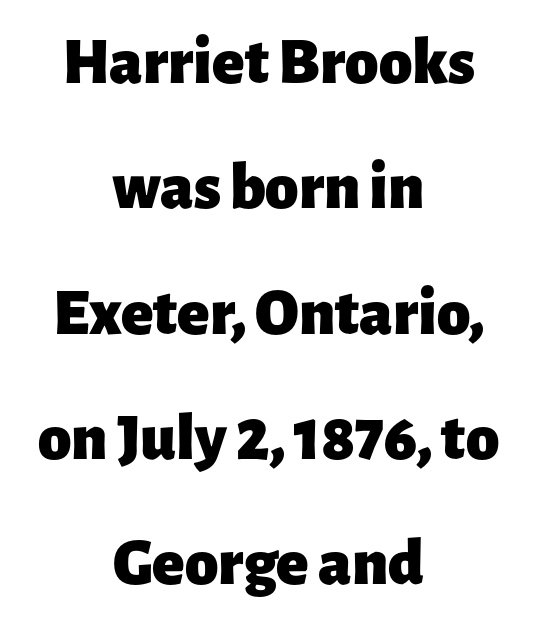
Q: Is the text bold? A: Yes.
Q: Is the text italic (slanted)? A: No, it is upright.
Q: Is the typeface a serif or a sans-serif typeface? A: Sans-serif.
Q: Is the text underlined? A: No.
Q: How is the paragraph aligned? A: Centered.
Q: Is the spacing between letters normal or unusually wide? A: Normal.
Q: Width (condensed, normal, or wide)? A: Normal.
Q: Stroke contrast? A: Low.
Q: x-height? A: Medium.
Q: Monospaced? A: No.
